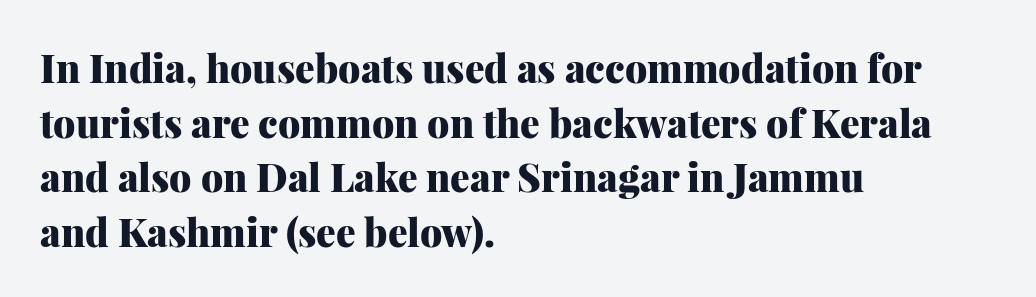
Q: Is the text bold? A: Yes.
Q: Is the text italic (slanted)? A: No, it is upright.
Q: Is the typeface a serif or a sans-serif typeface? A: Serif.
Q: Is the text underlined? A: No.
Q: How is the paragraph aligned? A: Left-aligned.
Q: Is the spacing between letters normal or unusually wide? A: Normal.
Q: Is the spacing between lines tight, normal or loose? A: Normal.
Q: Width (condensed, normal, or wide)? A: Normal.
Q: Stroke contrast? A: Medium.
Q: x-height? A: Medium.
Q: Monospaced? A: No.
